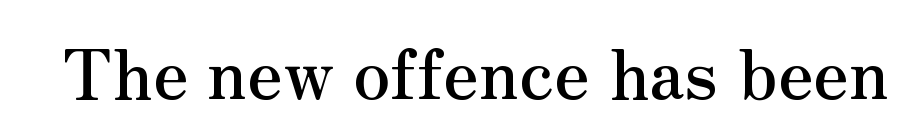
{"serif": "yes", "italic": "no", "width": "normal", "stroke_contrast": "medium", "x_height": "small", "monospaced": "no", "underline": "no", "letter_spacing": "normal", "letter_spacing_em": 0.0, "glyph_px": 69}
